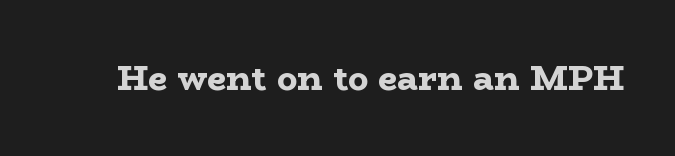
Q: Is the text bold? A: Yes.
Q: Is the text italic (slanted)? A: No, it is upright.
Q: Is the typeface a serif or a sans-serif typeface? A: Serif.
Q: Is the text underlined? A: No.
Q: Is the spacing between letters normal or unusually wide? A: Normal.
Q: Width (condensed, normal, or wide)? A: Wide.
Q: Stroke contrast? A: Low.
Q: x-height? A: Medium.
Q: Monospaced? A: No.
